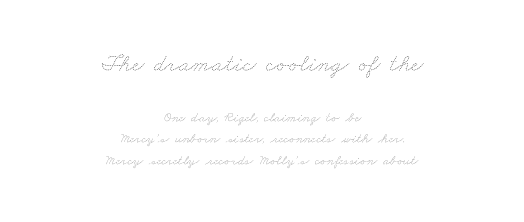
Q: Is the text bold? A: No.
Q: Is the text underlined? A: No.
Q: How is the paragraph aligned? A: Centered.
Q: Is the spacing between letters normal or unusually wide? A: Normal.
Q: Is the spacing between lines tight, normal or loose? A: Normal.
Q: Which block of text is set in a larger size, the first (top) or the second (bottom)? A: The first (top) one.
